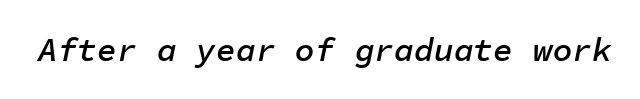
{"italic": "yes", "lean": "right", "slant_degrees": 11, "bold": "semi", "weight": "semibold", "width": "normal", "stroke_contrast": "low", "x_height": "medium", "monospaced": "yes", "underline": "no", "letter_spacing": "normal", "letter_spacing_em": 0.0, "glyph_px": 33}
